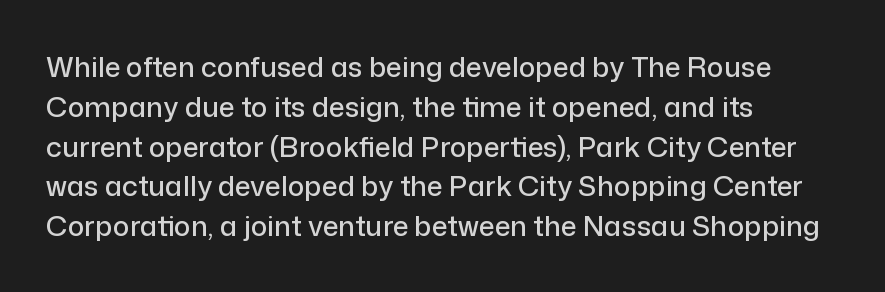
The image shows 28 px sans-serif type, upright; set left-aligned, normal line spacing (1.42x), normal letter spacing, not underlined; low stroke contrast and a medium x-height.
